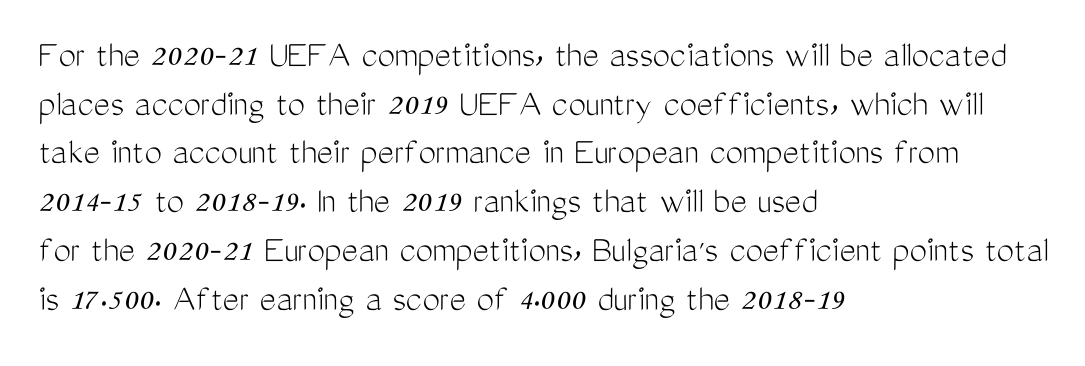
The image shows 39 px light, condensed sans-serif type, upright; set left-aligned, normal line spacing (1.25x), normal letter spacing, not underlined; medium stroke contrast and a medium x-height.
